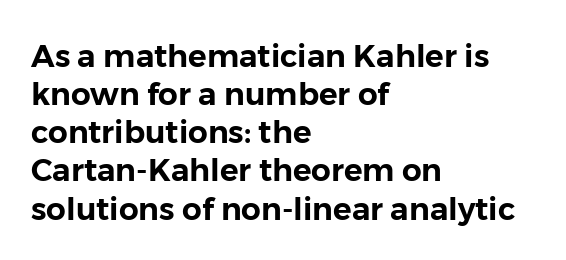
Q: Is the text italic (slanted)? A: No, it is upright.
Q: Is the typeface a serif or a sans-serif typeface? A: Sans-serif.
Q: Is the text underlined? A: No.
Q: How is the paragraph aligned? A: Left-aligned.
Q: Is the spacing between letters normal or unusually wide? A: Normal.
Q: Width (condensed, normal, or wide)? A: Normal.
Q: Stroke contrast? A: Low.
Q: x-height? A: Medium.
Q: Monospaced? A: No.
